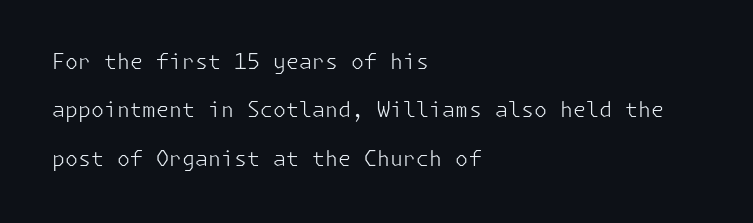
The image shows 21 px text type, upright; set left-aligned, loose line spacing (2.3x), normal letter spacing, not underlined.
